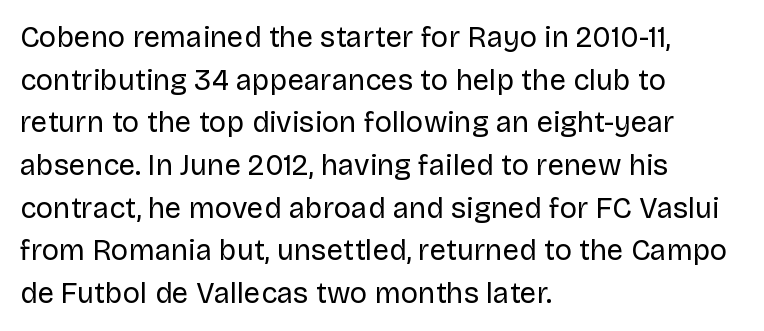
{"serif": "no", "italic": "no", "bold": "no", "weight": "regular", "width": "normal", "stroke_contrast": "low", "x_height": "large", "monospaced": "no", "underline": "no", "align": "left", "line_spacing": "normal", "line_spacing_ratio": 1.47, "letter_spacing": "normal", "letter_spacing_em": 0.0, "glyph_px": 29}
